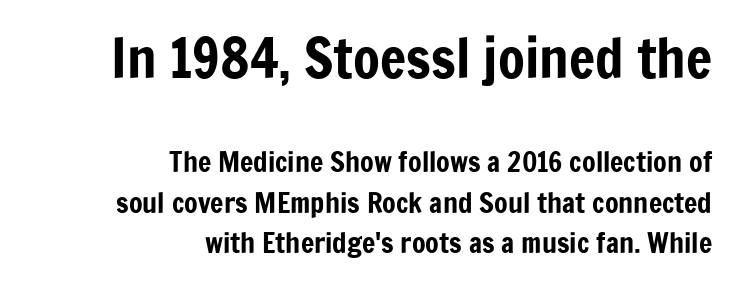
Clear beneath every line of the passage. A sans-serif font was chosen for this passage. No extra tracking has been applied to these lines. Reading down the block, your eye finds every line finishing at a fixed right position. The rendering uses natural spacing where letterforms have individual widths. Here the first block reads like a headline and the second like body copy.
